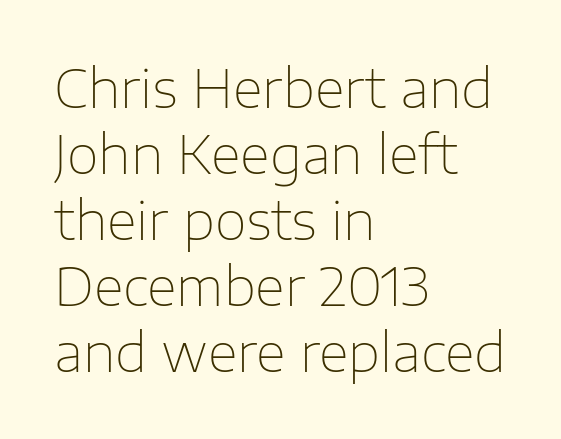
Words float on clear page, feet unadorned. A typesetter would call this zero additional tracking. The type sits square on the baseline with zero lean. The typeface has the unassuming heft of standard copy or less.
